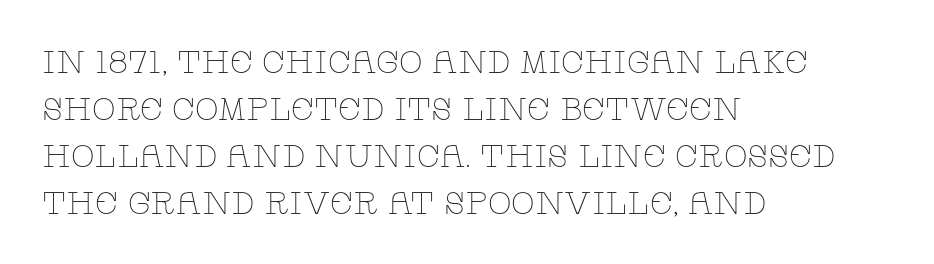
{"serif": "yes", "italic": "no", "bold": "no", "weight": "thin", "width": "wide", "stroke_contrast": "low", "x_height": "large", "monospaced": "no", "underline": "no", "align": "left", "line_spacing": "normal", "line_spacing_ratio": 1.52, "letter_spacing": "normal", "letter_spacing_em": 0.0, "glyph_px": 31}
